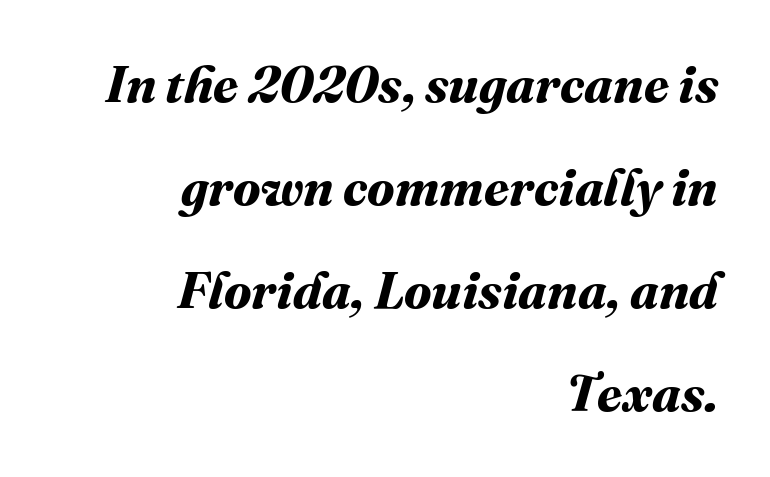
Q: Is the text bold? A: Yes.
Q: Is the text underlined? A: No.
Q: How is the paragraph aligned? A: Right-aligned.
Q: Is the spacing between letters normal or unusually wide? A: Normal.
Q: Is the spacing between lines tight, normal or loose? A: Loose.
Q: Width (condensed, normal, or wide)? A: Normal.
Q: Stroke contrast? A: Medium.
Q: x-height? A: Medium.
Q: Monospaced? A: No.
